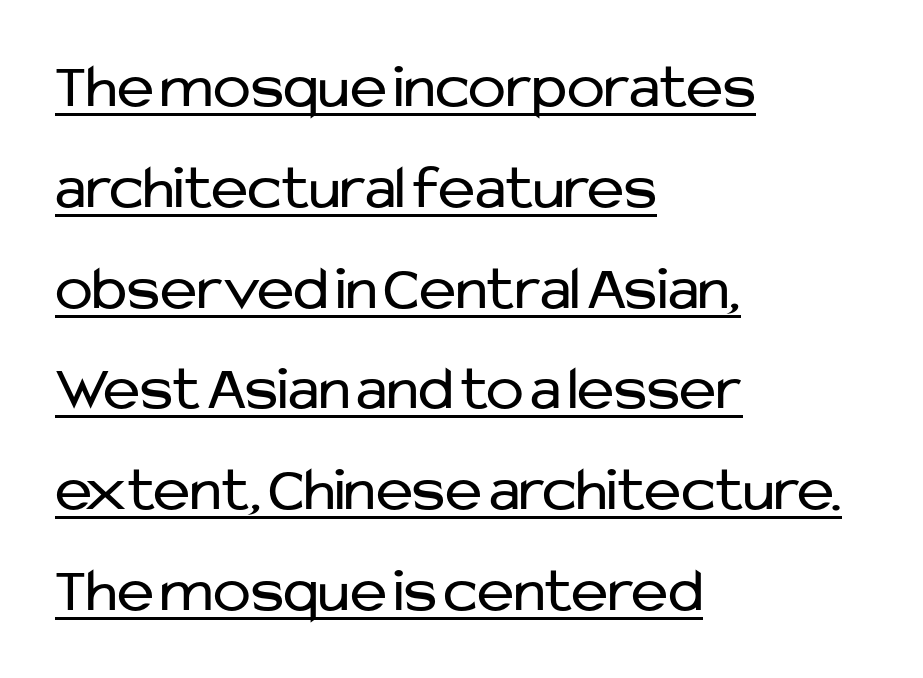
The image shows 63 px regular-weight sans-serif type, upright; set left-aligned, normal line spacing (1.6x), normal letter spacing, underlined; low stroke contrast and a medium x-height.
